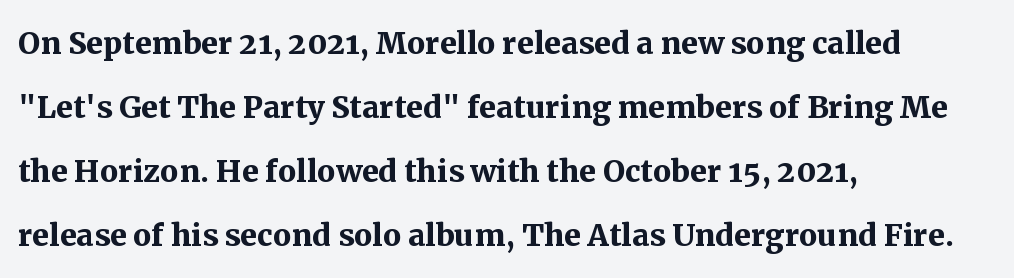
The image shows 41 px semibold serif type, upright; set left-aligned, normal line spacing (1.56x), normal letter spacing, not underlined; medium stroke contrast and a medium x-height.
